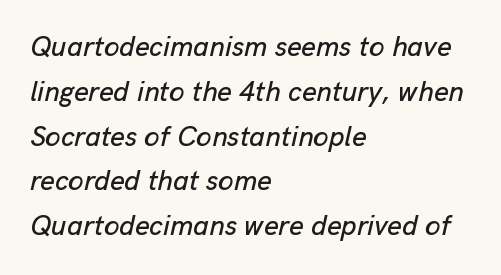
{"italic": "yes", "lean": "right", "slant_degrees": 13, "width": "normal", "stroke_contrast": "low", "x_height": "medium", "monospaced": "no", "underline": "no", "align": "left", "line_spacing": "normal", "line_spacing_ratio": 1.6, "letter_spacing": "normal", "letter_spacing_em": 0.0, "glyph_px": 28}
